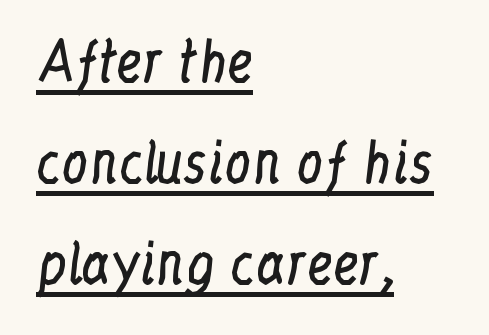
{"serif": "yes", "bold": "no", "weight": "regular", "width": "condensed", "stroke_contrast": "low", "x_height": "medium", "monospaced": "no", "underline": "yes", "align": "left", "line_spacing": "loose", "line_spacing_ratio": 1.91, "letter_spacing": "normal", "letter_spacing_em": 0.0, "glyph_px": 53}
